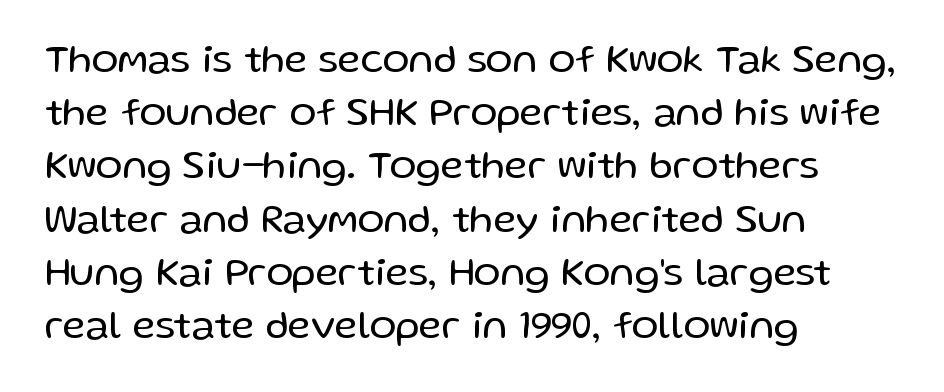
Q: Is the text bold? A: No.
Q: Is the text italic (slanted)? A: No, it is upright.
Q: Is the typeface a serif or a sans-serif typeface? A: Sans-serif.
Q: Is the text underlined? A: No.
Q: How is the paragraph aligned? A: Left-aligned.
Q: Is the spacing between letters normal or unusually wide? A: Normal.
Q: Is the spacing between lines tight, normal or loose? A: Normal.
Q: Width (condensed, normal, or wide)? A: Normal.
Q: Stroke contrast? A: Low.
Q: x-height? A: Medium.
Q: Monospaced? A: No.
